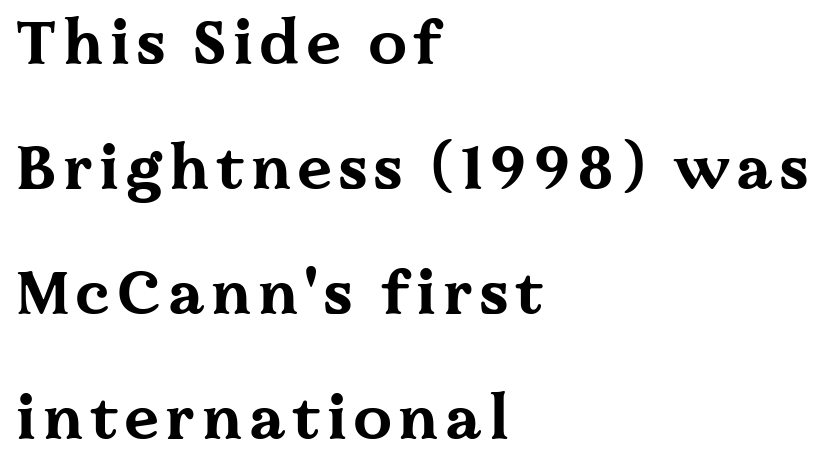
The image shows 61 px bold, wide serif type, upright; set left-aligned, loose line spacing (2.05x), not underlined; medium stroke contrast and a medium x-height.
